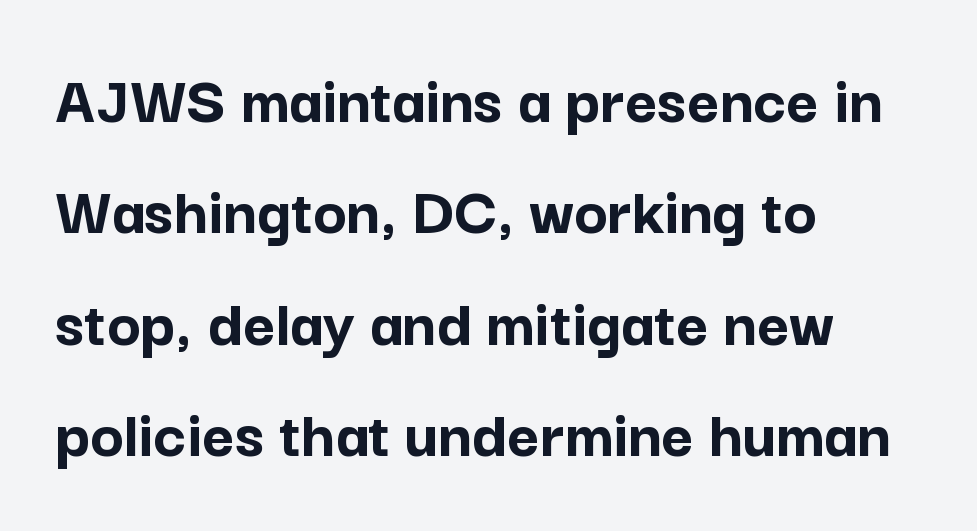
The image shows 70 px semibold sans-serif type, upright; set left-aligned, normal line spacing (1.59x), normal letter spacing, not underlined; low stroke contrast and a medium x-height.
